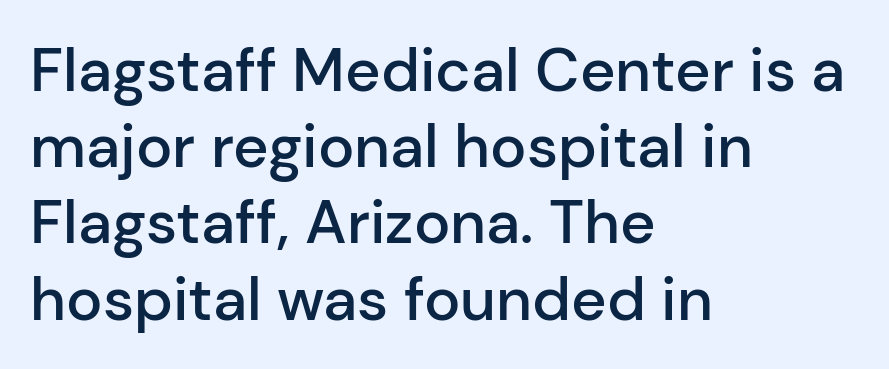
{"serif": "no", "italic": "no", "bold": "semi", "weight": "semibold", "width": "normal", "stroke_contrast": "low", "x_height": "medium", "monospaced": "no", "underline": "no", "align": "left", "line_spacing": "normal", "line_spacing_ratio": 1.25, "letter_spacing": "normal", "letter_spacing_em": 0.0, "glyph_px": 61}
